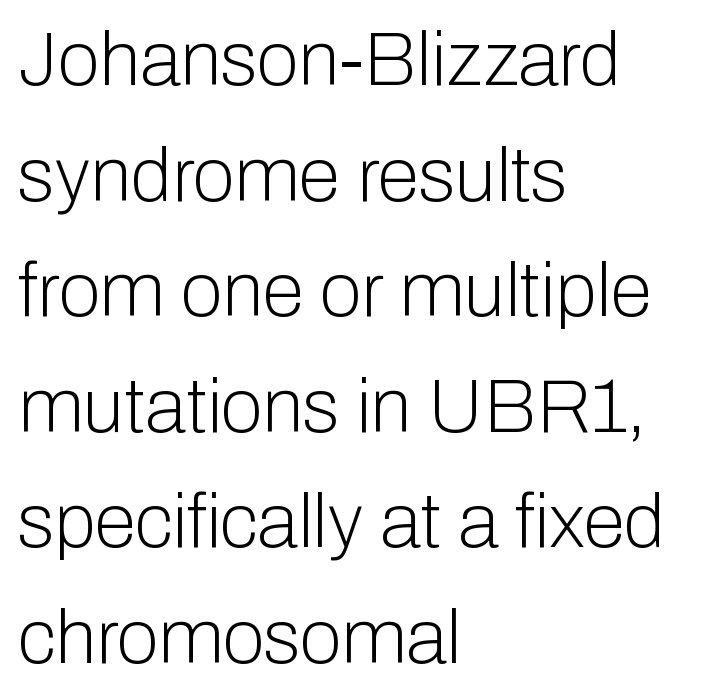
The image shows 76 px light sans-serif type, upright; set left-aligned, normal line spacing (1.52x), normal letter spacing, not underlined; low stroke contrast and a medium x-height.
